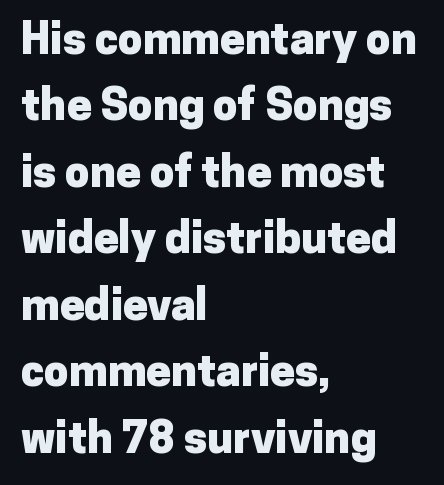
The image shows 44 px heavy sans-serif type, upright; set left-aligned, normal line spacing (1.51x), normal letter spacing, not underlined; low stroke contrast and a medium x-height.
